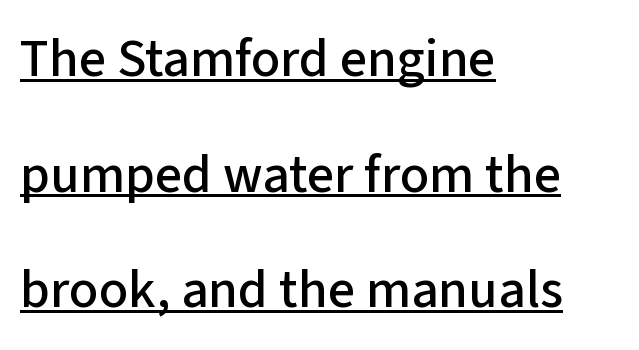
Compared with a centered layout, this one pins lines to the left instead. Is the letter spacing exaggerated? No — it looks like the ordinary default. The rendering uses natural spacing where letterforms have individual widths. The specimen includes a rule beneath the text block's lines. How would I describe the line gaps? Wide and relaxed. Every character sits straight up, as roman type does.
